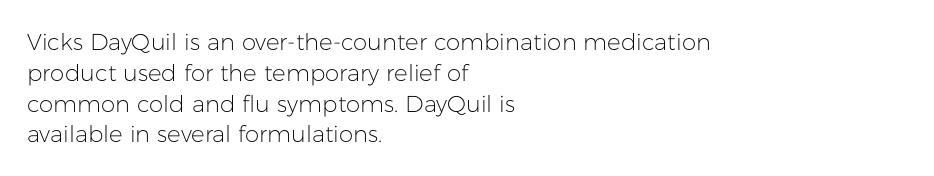
Q: Is the text bold? A: No.
Q: Is the text italic (slanted)? A: No, it is upright.
Q: Is the text underlined? A: No.
Q: How is the paragraph aligned? A: Left-aligned.
Q: Is the spacing between letters normal or unusually wide? A: Normal.
Q: Is the spacing between lines tight, normal or loose? A: Normal.
